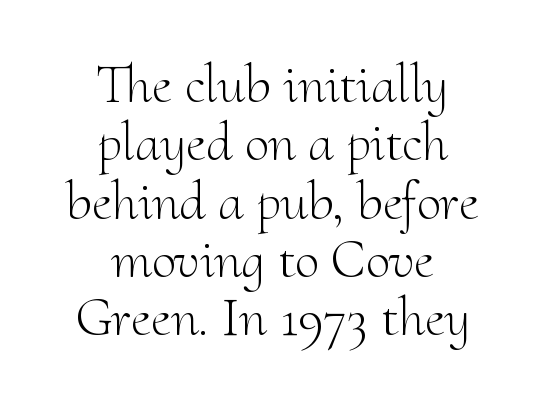
If you folded the block vertically in half, each line would mirror itself in length. The letterforms sit at book weight or below. The string is rendered with underlining switched off. This is roman type, the default non-slanted kind. The line texture is even and compact thanks to regular tracking. Tightly led — the rows are bunched.
